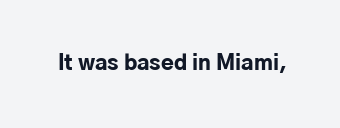
{"italic": "no", "bold": "yes", "underline": "no", "letter_spacing": "normal", "letter_spacing_em": 0.0, "glyph_px": 21}
